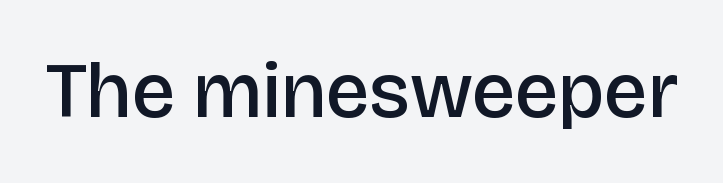
Q: Is the text bold? A: Semi-bold.
Q: Is the text italic (slanted)? A: No, it is upright.
Q: Is the typeface a serif or a sans-serif typeface? A: Sans-serif.
Q: Is the text underlined? A: No.
Q: Is the spacing between letters normal or unusually wide? A: Normal.
Q: Width (condensed, normal, or wide)? A: Normal.
Q: Stroke contrast? A: Low.
Q: x-height? A: Large.
Q: Monospaced? A: No.
